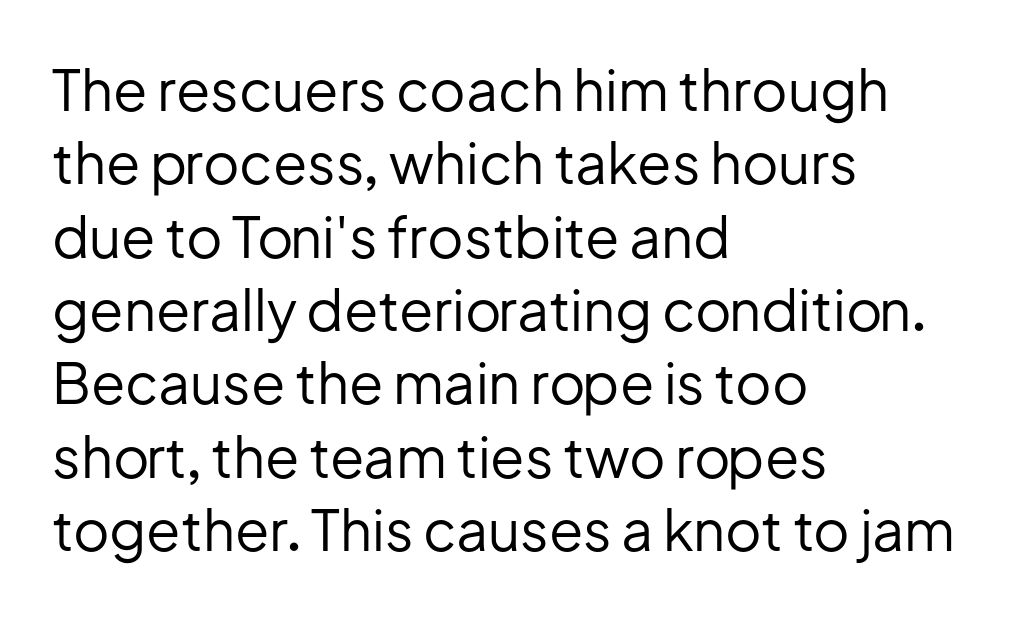
{"serif": "no", "italic": "no", "bold": "no", "weight": "regular", "width": "normal", "stroke_contrast": "low", "x_height": "medium", "monospaced": "no", "underline": "no", "align": "left", "line_spacing": "normal", "line_spacing_ratio": 1.31, "letter_spacing": "normal", "letter_spacing_em": 0.0, "glyph_px": 56}
